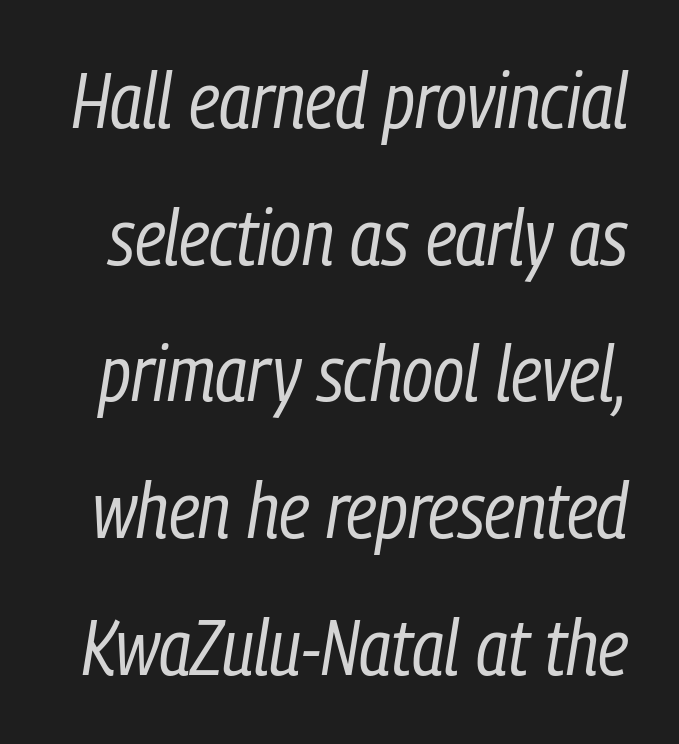
The face used here is rendered with its standard letterfit. These lines are rendered in a variable-pitch font. Style check: oblique. This rendering features lettering with no underline.
